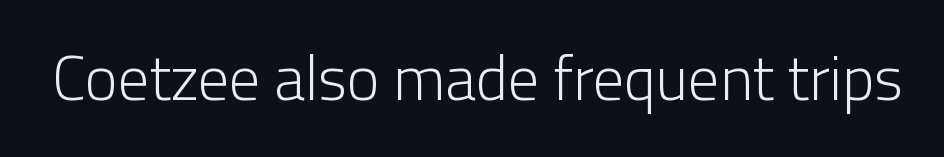
{"serif": "no", "italic": "no", "bold": "no", "weight": "light", "width": "normal", "stroke_contrast": "low", "x_height": "medium", "monospaced": "no", "underline": "no", "letter_spacing": "normal", "letter_spacing_em": 0.0, "glyph_px": 62}
